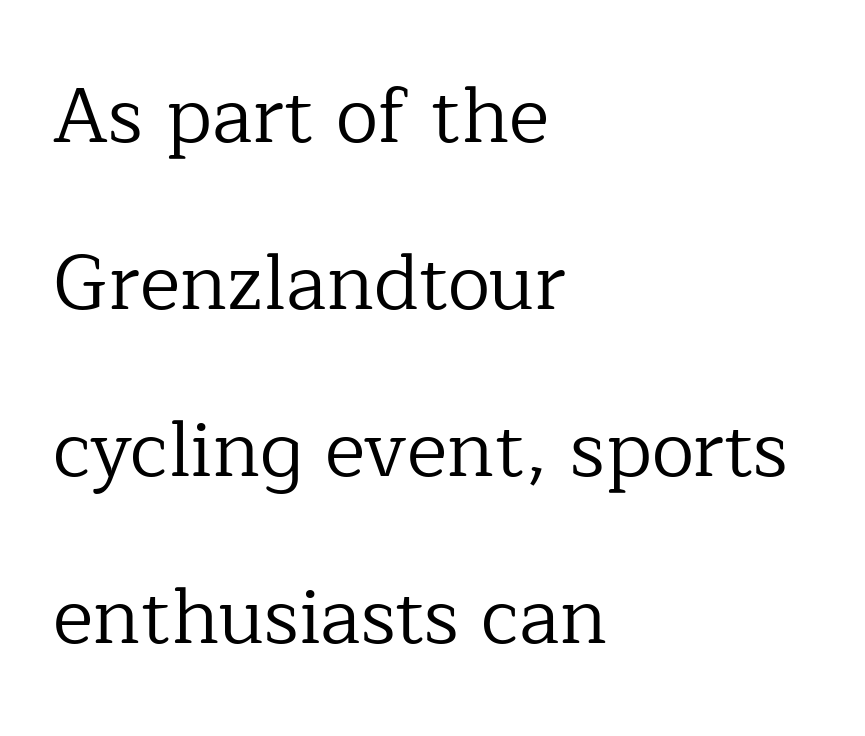
What kind of face is this? One with serifs. Descenders are the only things crossing below the line. The letters stand straight up with perfectly vertical stems. The line texture is even and compact thanks to regular tracking. One glance says open: line gaps are wider than usual. The passage shown is not bold in any degree.
